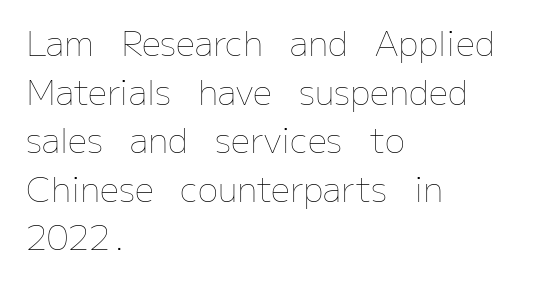
The image shows 34 px thin type, upright; set left-aligned, normal line spacing (1.43x), normal letter spacing, not underlined; low stroke contrast and a medium x-height.
